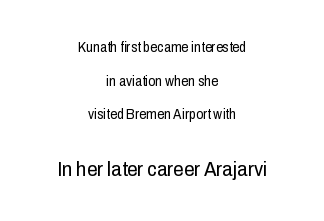
What's the leading like? Stretched, with rows far apart. No chunkiness to these letters — they're not bold. Posture: vertical. You could call the tracking neutral — neither tight nor loose. Visually, the bottom section dominates because its glyphs are scaled up.
